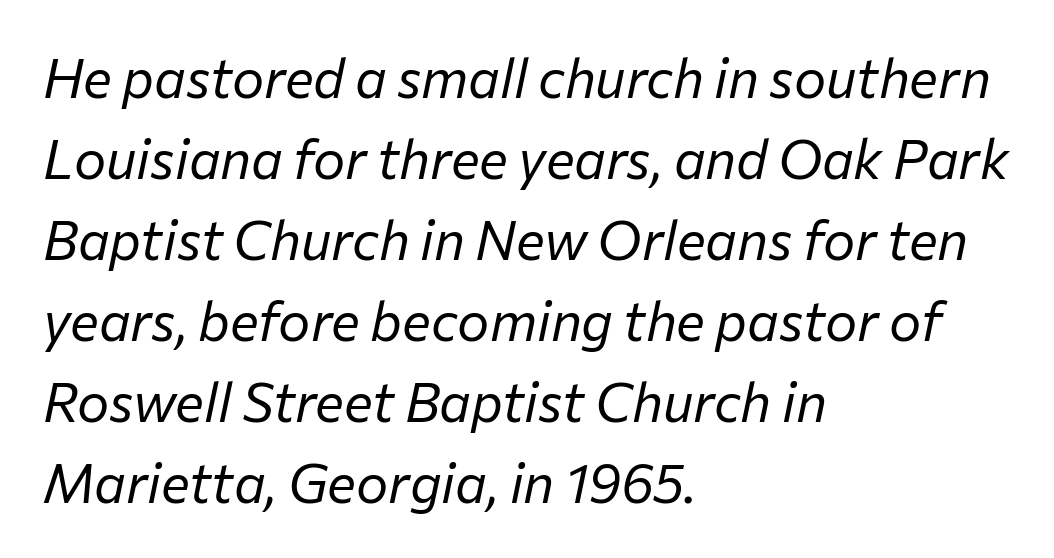
Q: Is the text bold? A: No.
Q: Is the text italic (slanted)? A: Yes, it leans right by about 12 degrees.
Q: Is the text underlined? A: No.
Q: How is the paragraph aligned? A: Left-aligned.
Q: Is the spacing between letters normal or unusually wide? A: Normal.
Q: Is the spacing between lines tight, normal or loose? A: Normal.
Q: Width (condensed, normal, or wide)? A: Normal.
Q: Stroke contrast? A: Low.
Q: x-height? A: Medium.
Q: Monospaced? A: No.
